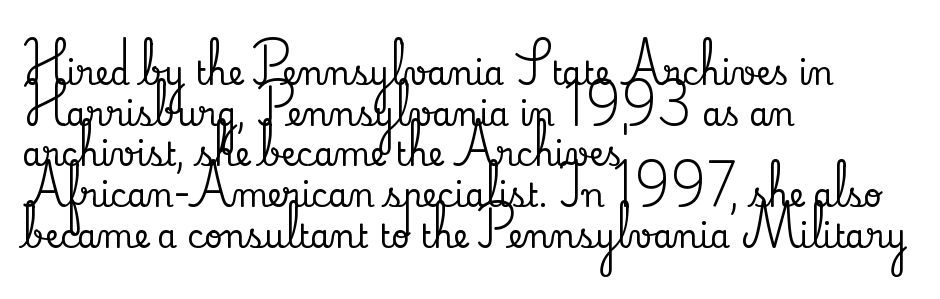
Q: Is the text italic (slanted)? A: No, it is upright.
Q: Is the typeface a serif or a sans-serif typeface? A: Serif.
Q: Is the text underlined? A: No.
Q: How is the paragraph aligned? A: Left-aligned.
Q: Is the spacing between letters normal or unusually wide? A: Normal.
Q: Is the spacing between lines tight, normal or loose? A: Normal.
Q: Width (condensed, normal, or wide)? A: Normal.
Q: Stroke contrast? A: Low.
Q: x-height? A: Small.
Q: Monospaced? A: No.
